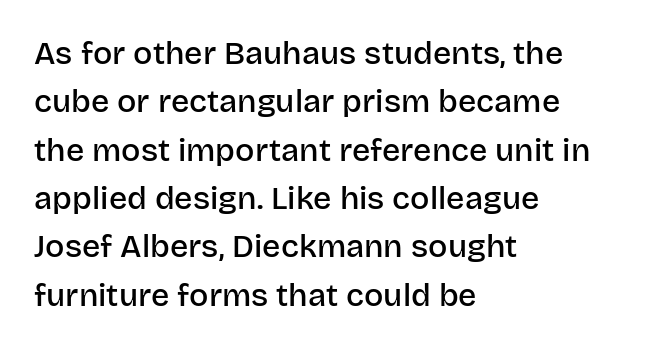
{"serif": "no", "italic": "no", "bold": "semi", "weight": "semibold", "width": "normal", "stroke_contrast": "low", "x_height": "large", "monospaced": "no", "underline": "no", "align": "left", "line_spacing": "normal", "line_spacing_ratio": 1.51, "letter_spacing": "normal", "letter_spacing_em": 0.0, "glyph_px": 32}
